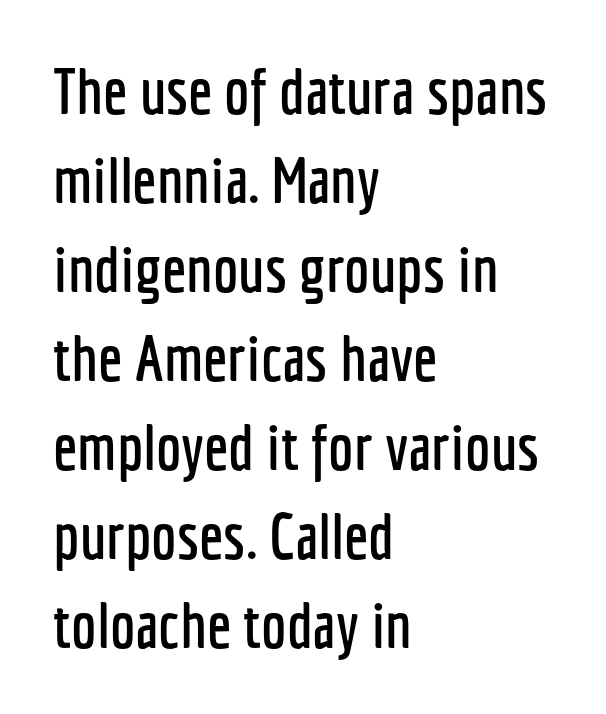
Any mark beneath the type? The region is blank. The type sits square on the baseline with zero lean. Proportional: the letters do not fall into vertical columns. Font category for this specimen: sans-serif. Compared with a centered layout, this one pins lines to the left instead.
